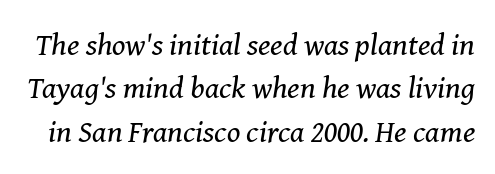
Horizontal bands of white between lines are of average thickness. The glyphs are unaccompanied by any horizontal stroke below them. The face used here is proportionally spaced, like ordinary book or web type. Weight: regular or lighter. These lines are composed in type with serifs.
